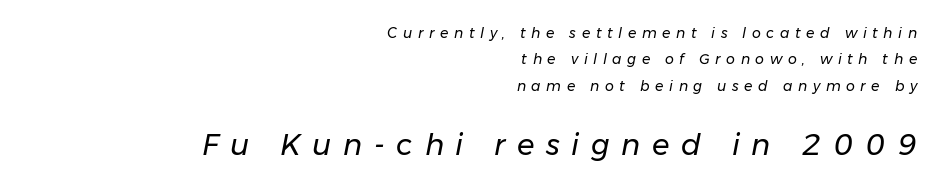
Q: Is the text bold? A: No.
Q: Is the text italic (slanted)? A: Yes, it leans right by about 11 degrees.
Q: Is the text underlined? A: No.
Q: How is the paragraph aligned? A: Right-aligned.
Q: Is the spacing between letters normal or unusually wide? A: Unusually wide.
Q: Which block of text is set in a larger size, the first (top) or the second (bottom)? A: The second (bottom) one.
Q: Width (condensed, normal, or wide)? A: Normal.
Q: Stroke contrast? A: Low.
Q: x-height? A: Medium.
Q: Monospaced? A: No.
